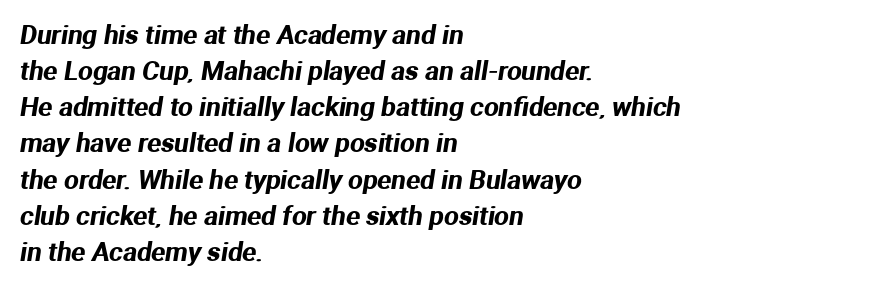
Q: Is the text underlined? A: No.
Q: How is the paragraph aligned? A: Left-aligned.
Q: Is the spacing between letters normal or unusually wide? A: Normal.
Q: Is the spacing between lines tight, normal or loose? A: Normal.
